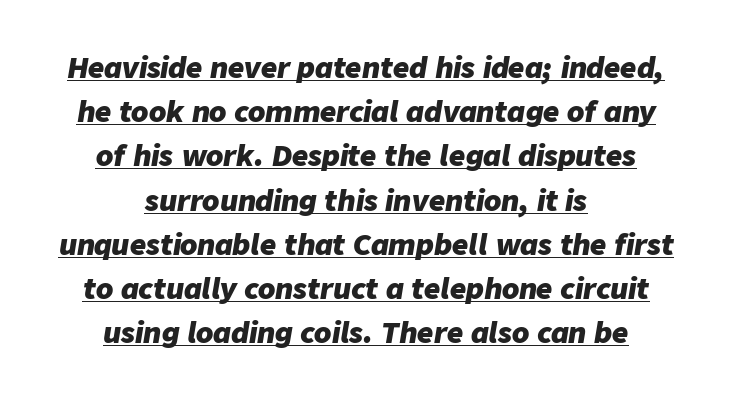
The face used here is rendered with its standard letterfit. Does the leading feel generous? No, just average. The glyphs look as if they've been sheared to an angle. Is this a fixed-width face? No — the glyphs have proportional, varying widths. Pretty heavy lettering here — definitely bold.
